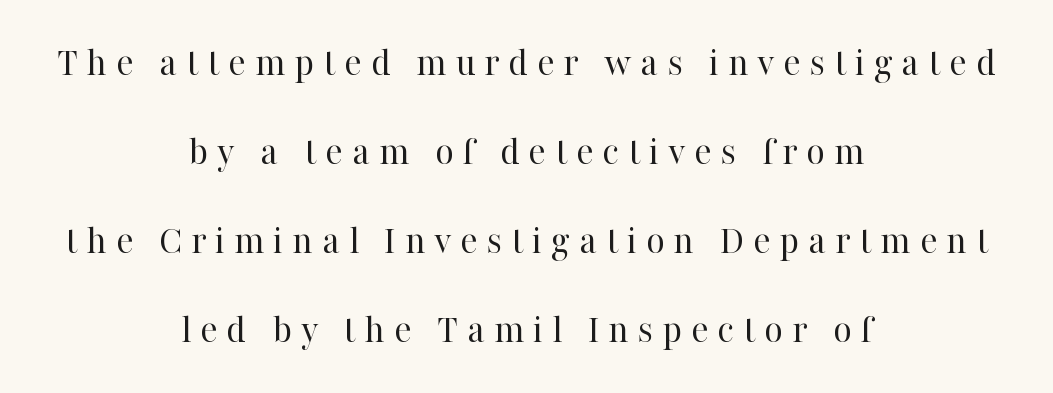
The image shows 41 px regular-weight serif type, upright; set centered, loose line spacing (2.17x), unusually wide letter spacing (+0.21 em), not underlined; high stroke contrast and a medium x-height.
